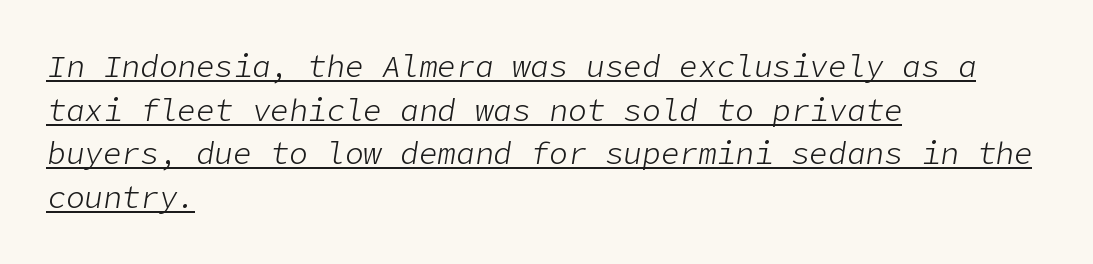
Ink coverage per letter is moderate at most. These lines sit exactly where default settings would place them. One-word summary of the alignment: left. The face used here is rendered with its standard letterfit. Underline: present.
